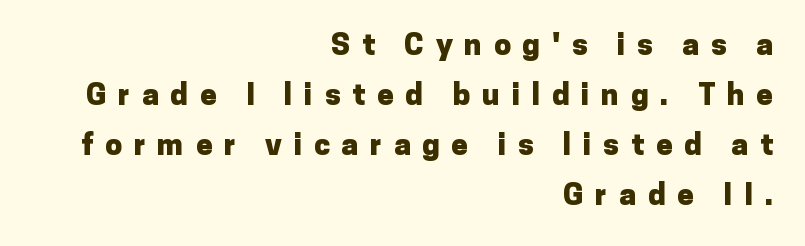
The words here are not underlined. Does the leading feel generous? No, just average. The line texture is sparse and dotted thanks to wide tracking. Compared with an ordinary text face, these strokes are far heavier — a full bold.
